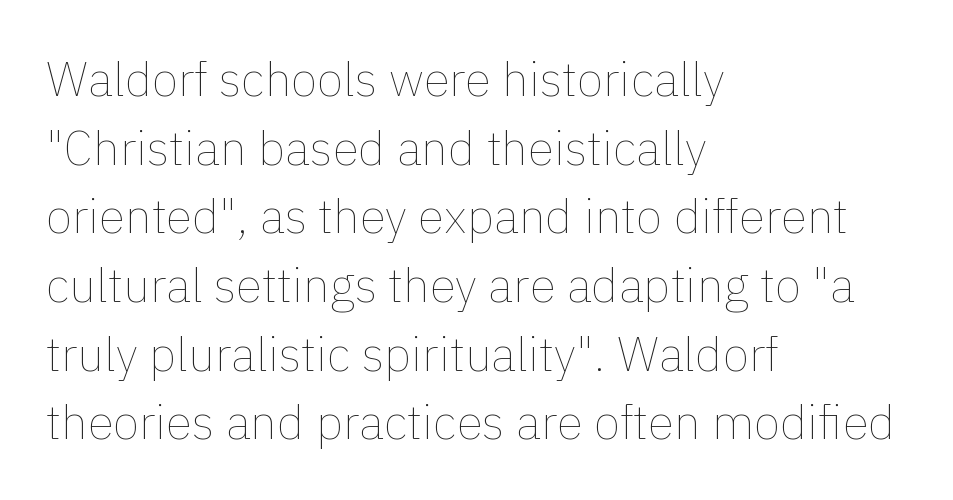
{"italic": "no", "bold": "no", "weight": "thin", "width": "normal", "x_height": "medium", "monospaced": "no", "underline": "no", "align": "left", "line_spacing": "normal", "line_spacing_ratio": 1.43, "letter_spacing": "normal", "letter_spacing_em": 0.0, "glyph_px": 48}
